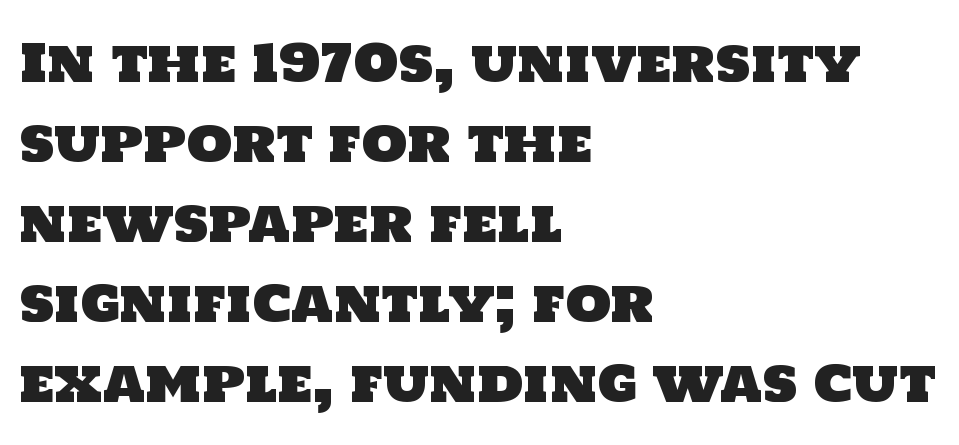
Summary of vertical rhythm: regular, with standard interline spacing. Letterform terminals end flat and unadorned throughout the passage. Beneath every word, the page is bare. This sample has the flowing, uneven cadence of proportional lettering. Casual observation: everything's shoved over to the left.
